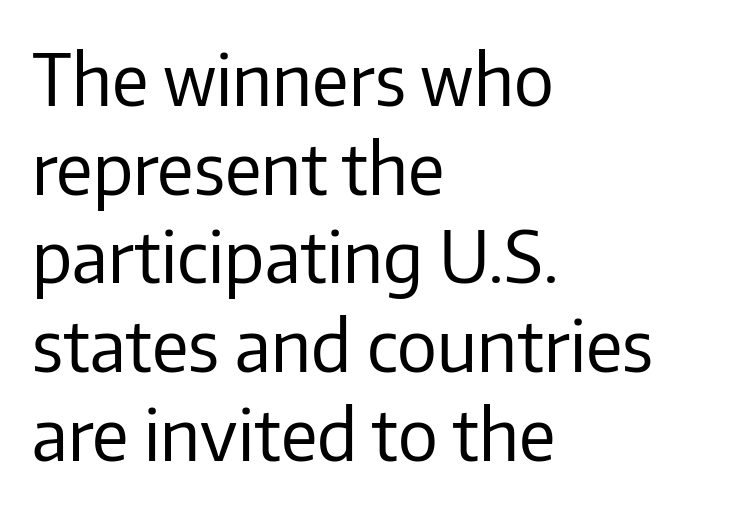
{"serif": "no", "italic": "no", "bold": "no", "weight": "regular", "width": "normal", "stroke_contrast": "low", "x_height": "medium", "monospaced": "no", "underline": "no", "align": "left", "line_spacing": "normal", "line_spacing_ratio": 1.25, "letter_spacing": "normal", "letter_spacing_em": 0.0, "glyph_px": 71}
